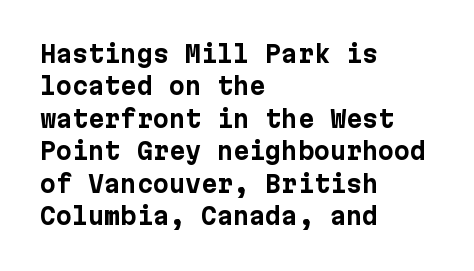
The space directly below the letters is spotless. A dark, heavy texture on the line: the type is bold. Every row of glyphs begins at an identical x-position on the left. Posture: vertical.
